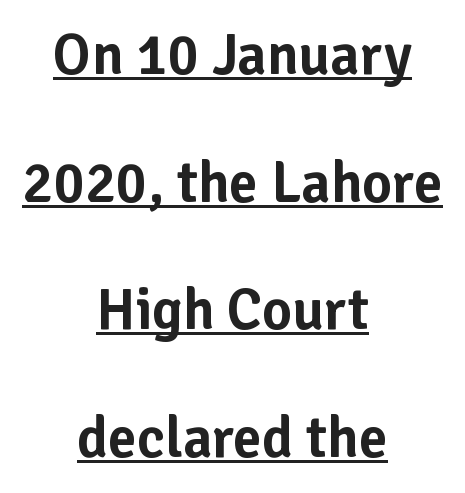
Q: Is the text italic (slanted)? A: No, it is upright.
Q: Is the typeface a serif or a sans-serif typeface? A: Sans-serif.
Q: Is the text underlined? A: Yes.
Q: How is the paragraph aligned? A: Centered.
Q: Is the spacing between letters normal or unusually wide? A: Normal.
Q: Is the spacing between lines tight, normal or loose? A: Loose.
Q: Width (condensed, normal, or wide)? A: Normal.
Q: Stroke contrast? A: Low.
Q: x-height? A: Medium.
Q: Monospaced? A: No.
